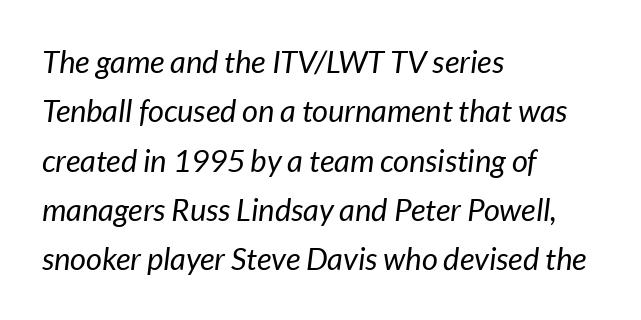
The image shows 31 px regular-weight type, italic (leaning right); set left-aligned, normal line spacing (1.59x), normal letter spacing, not underlined; low stroke contrast and a medium x-height.
